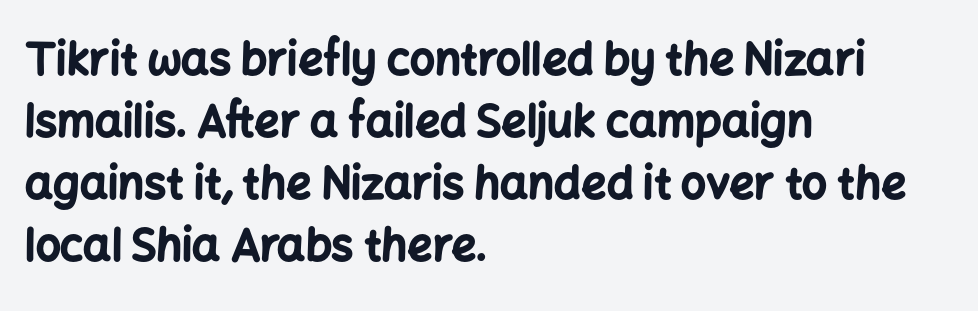
A full-strength bold gives these letters their thick strokes. The font's upright variant was chosen for this text. Type without underlining. Think of a printed novel: that variable character pitch is what you see here. The paragraph has a hard left edge and a soft right edge.
